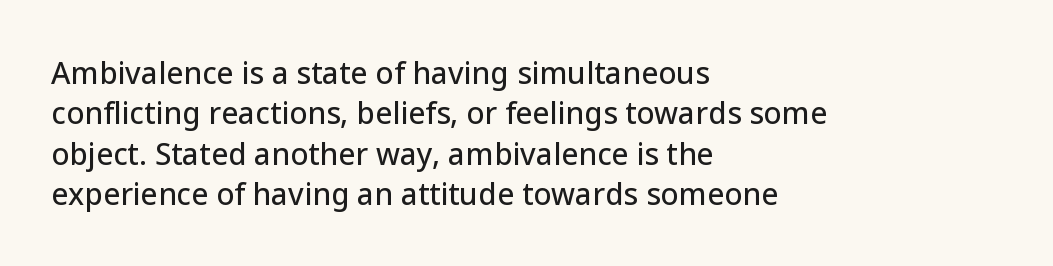
Is the letter spacing exaggerated? No — it looks like the ordinary default. The strip under each line holds only bare page. I'd call this a sans setting — the letters go barefoot. Does the leading feel generous? No, just average. The rag falls on the right side of this text block.
